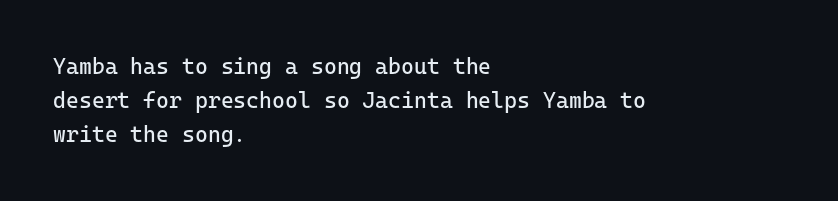
The image shows 22 px text type, upright; set left-aligned, normal line spacing (1.54x), normal letter spacing, not underlined.
